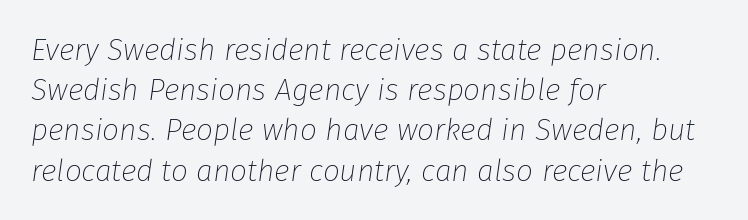
{"italic": "yes", "lean": "right", "slant_degrees": 8, "bold": "no", "weight": "thin", "width": "normal", "stroke_contrast": "low", "x_height": "medium", "monospaced": "no", "underline": "no", "align": "left", "line_spacing": "normal", "line_spacing_ratio": 1.34, "letter_spacing": "normal", "letter_spacing_em": 0.0, "glyph_px": 30}
